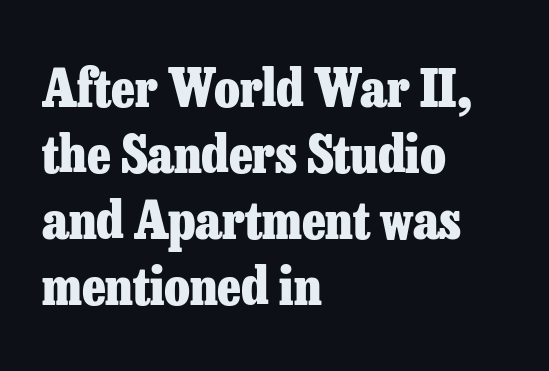
The image shows 52 px heavy serif type, upright; set left-aligned, normal line spacing (1.27x), normal letter spacing, not underlined; low stroke contrast and a medium x-height.
